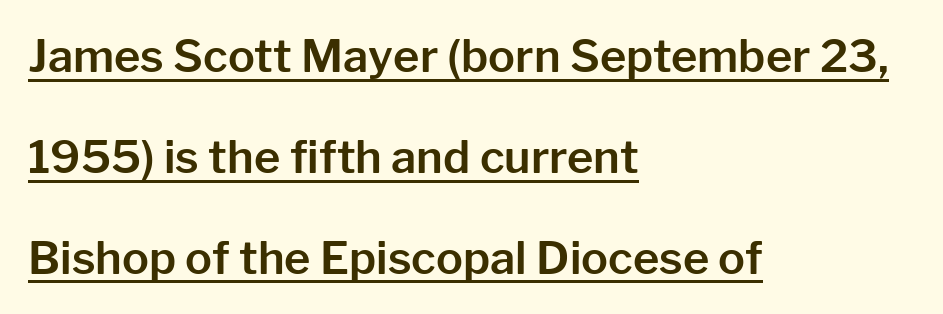
{"serif": "no", "italic": "no", "width": "normal", "stroke_contrast": "low", "x_height": "medium", "monospaced": "no", "underline": "yes", "align": "left", "line_spacing": "loose", "line_spacing_ratio": 2.24, "letter_spacing": "normal", "letter_spacing_em": 0.0, "glyph_px": 45}
